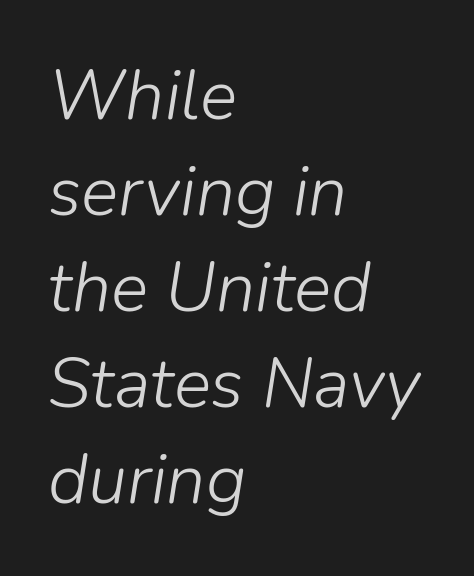
The tracking reads as untouched default to a designer's eye. Decoration check: the copy has no underline. The rendering anchors every line to the left-hand side. Yep, that's italic — everything's leaning.
